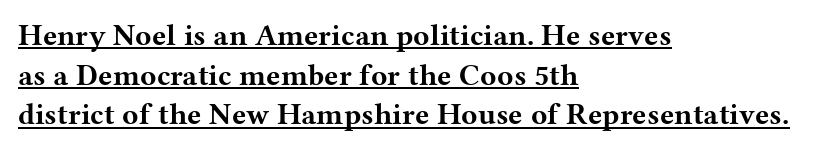
The face used here appears with an underline applied. The face used here is rendered with its standard letterfit. These lines are rendered in a variable-pitch font. The line-height multiplier appears to be the usual default.
